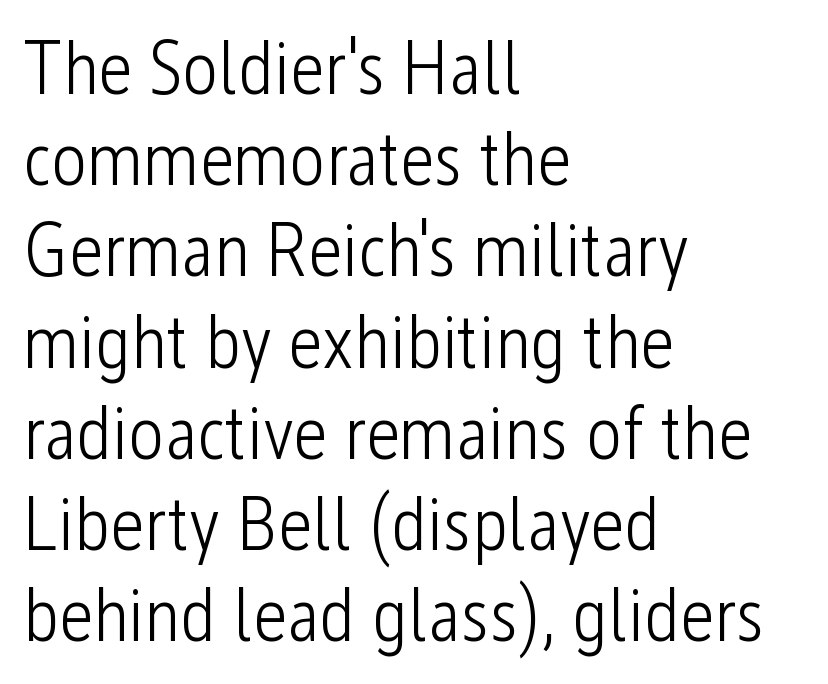
The image shows 76 px light, condensed sans-serif type, upright; set left-aligned, line spacing 1.2x, normal letter spacing, not underlined; low stroke contrast and a medium x-height.
